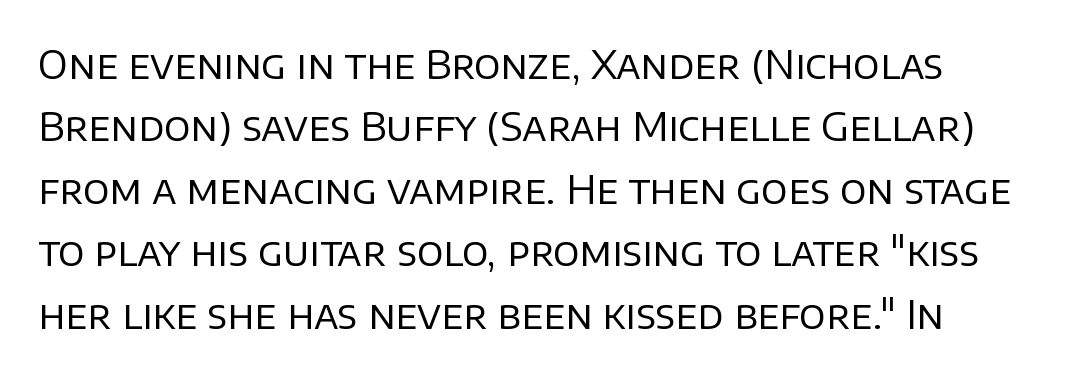
{"serif": "no", "italic": "no", "bold": "no", "weight": "regular", "width": "normal", "stroke_contrast": "low", "x_height": "large", "monospaced": "no", "underline": "no", "line_spacing": "normal", "line_spacing_ratio": 1.6, "letter_spacing": "normal", "letter_spacing_em": 0.0, "glyph_px": 39}
